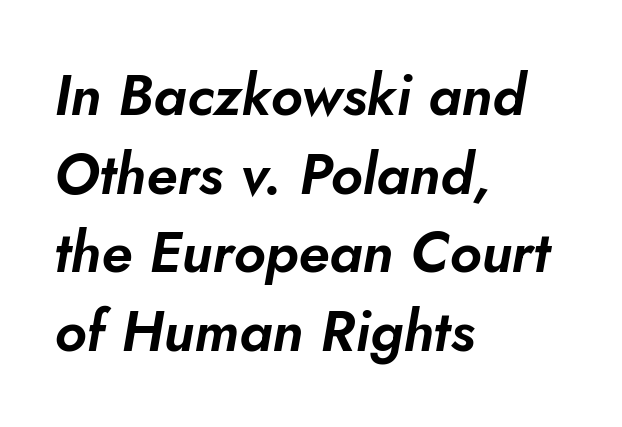
{"italic": "yes", "lean": "right", "slant_degrees": 5, "width": "normal", "stroke_contrast": "low", "x_height": "small", "monospaced": "no", "underline": "no", "align": "left", "line_spacing": "normal", "line_spacing_ratio": 1.38, "letter_spacing": "normal", "letter_spacing_em": 0.0, "glyph_px": 57}
